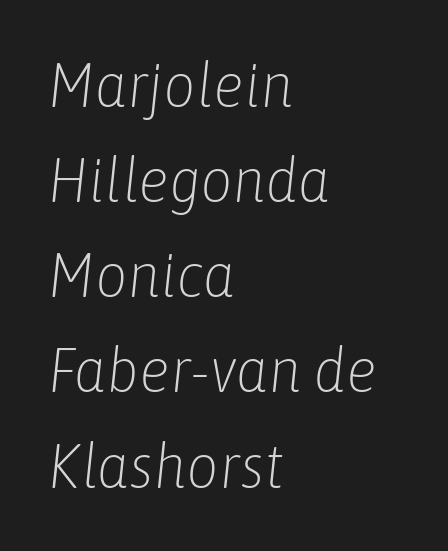
The image shows 63 px light, condensed type, italic (leaning right); set left-aligned, normal line spacing (1.51x), normal letter spacing, not underlined; low stroke contrast and a medium x-height.
